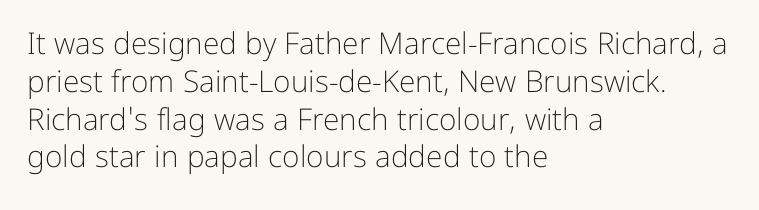
The image shows 30 px light sans-serif type, upright; set left-aligned, normal line spacing (1.26x), normal letter spacing, not underlined; low stroke contrast and a medium x-height.
